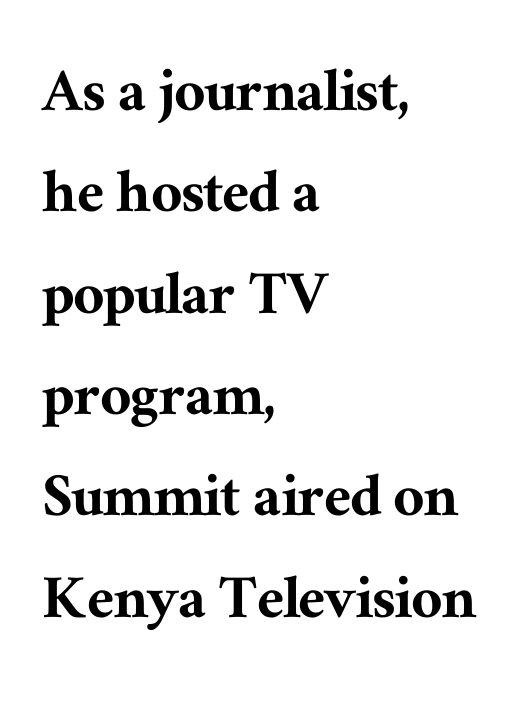
The image shows 68 px serif type, upright; set left-aligned, normal line spacing (1.49x), normal letter spacing, not underlined; medium stroke contrast and a medium x-height.
